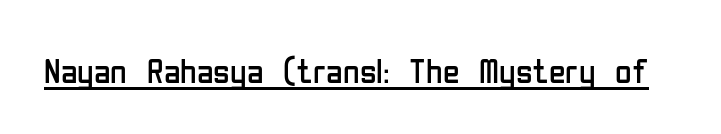
Q: Is the text bold? A: No.
Q: Is the text italic (slanted)? A: No, it is upright.
Q: Is the typeface a serif or a sans-serif typeface? A: Sans-serif.
Q: Is the text underlined? A: Yes.
Q: Is the spacing between letters normal or unusually wide? A: Normal.
Q: Width (condensed, normal, or wide)? A: Condensed.
Q: Stroke contrast? A: Low.
Q: x-height? A: Medium.
Q: Monospaced? A: No.
